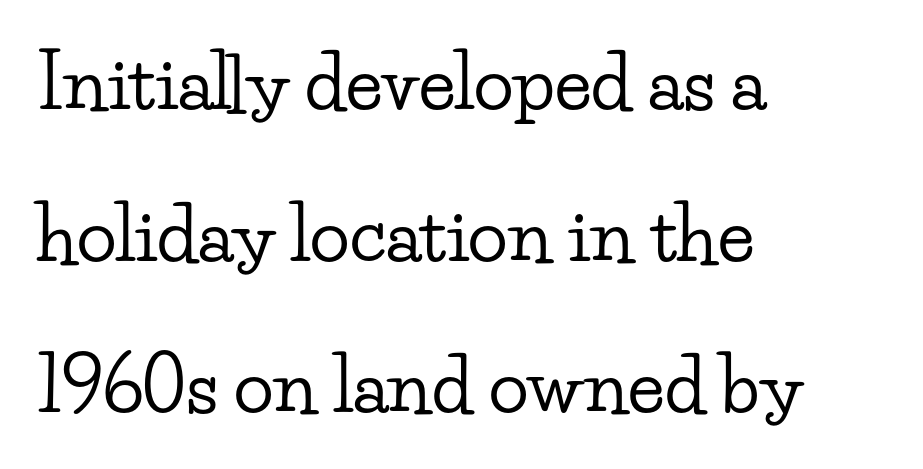
{"serif": "yes", "italic": "no", "width": "wide", "stroke_contrast": "low", "x_height": "small", "monospaced": "no", "underline": "no", "align": "left", "line_spacing": "loose", "line_spacing_ratio": 2.05, "letter_spacing": "normal", "letter_spacing_em": 0.0, "glyph_px": 74}
